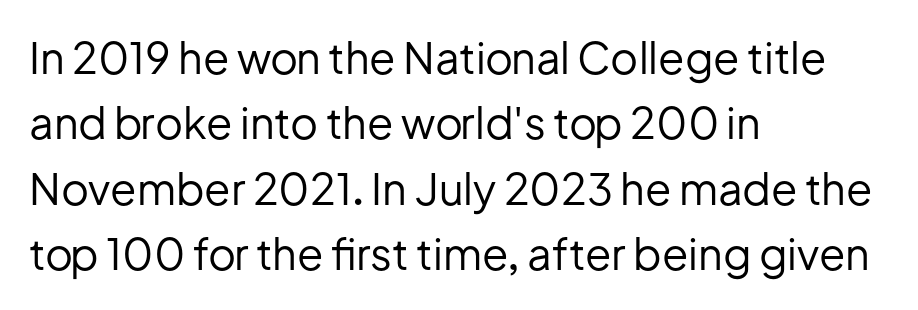
The letters sit at their default tracking, neither squeezed nor spread. A typesetter would label this face a sans. Compared with a centered layout, this one pins lines to the left instead. Is this a fixed-width face? No — the glyphs have proportional, varying widths.
